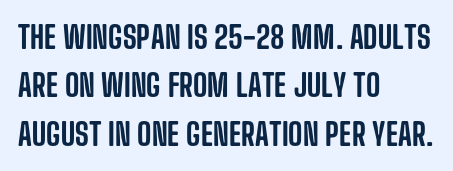
Compared with a centered layout, this one pins lines to the left instead. These lines sit exactly where default settings would place them. Serifs: no, the terminals of the letterforms are clean. The words here are not underlined.
